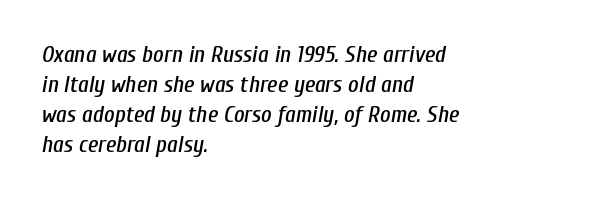
Check under the words: just untouched page. Default kerning and tracking; the words read as compact shapes. A typesetter would mark this as italic. A normal amount of white space separates one row of letters from the next.
